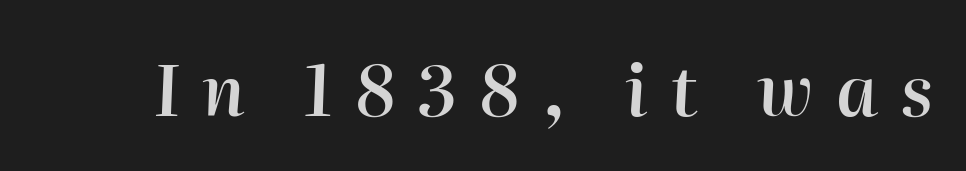
Q: Is the text bold? A: Semi-bold.
Q: Is the text italic (slanted)? A: Yes, it leans right by about 2 degrees.
Q: Is the text underlined? A: No.
Q: Is the spacing between letters normal or unusually wide? A: Unusually wide.
Q: Width (condensed, normal, or wide)? A: Normal.
Q: Stroke contrast? A: High.
Q: x-height? A: Medium.
Q: Monospaced? A: No.
